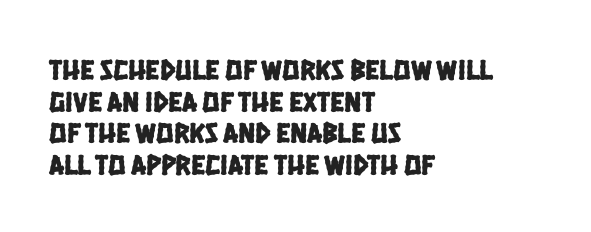
Q: Is the typeface a serif or a sans-serif typeface? A: Sans-serif.
Q: Is the text underlined? A: No.
Q: How is the paragraph aligned? A: Left-aligned.
Q: Is the spacing between letters normal or unusually wide? A: Normal.
Q: Is the spacing between lines tight, normal or loose? A: Tight.
Q: Width (condensed, normal, or wide)? A: Condensed.
Q: Stroke contrast? A: Low.
Q: x-height? A: Large.
Q: Monospaced? A: No.
